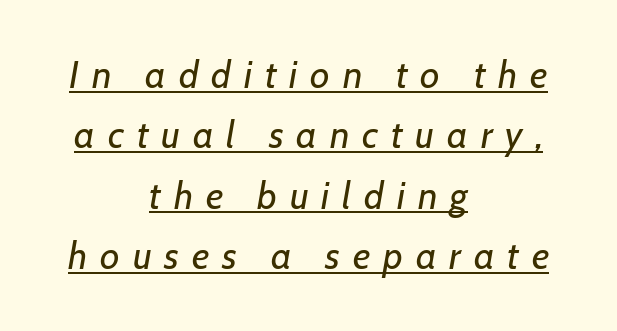
Q: Is the text bold? A: No.
Q: Is the text italic (slanted)? A: Yes, it leans right by about 7 degrees.
Q: Is the text underlined? A: Yes.
Q: How is the paragraph aligned? A: Centered.
Q: Is the spacing between letters normal or unusually wide? A: Unusually wide.
Q: Is the spacing between lines tight, normal or loose? A: Normal.
Q: Width (condensed, normal, or wide)? A: Normal.
Q: Stroke contrast? A: Low.
Q: x-height? A: Medium.
Q: Monospaced? A: No.
